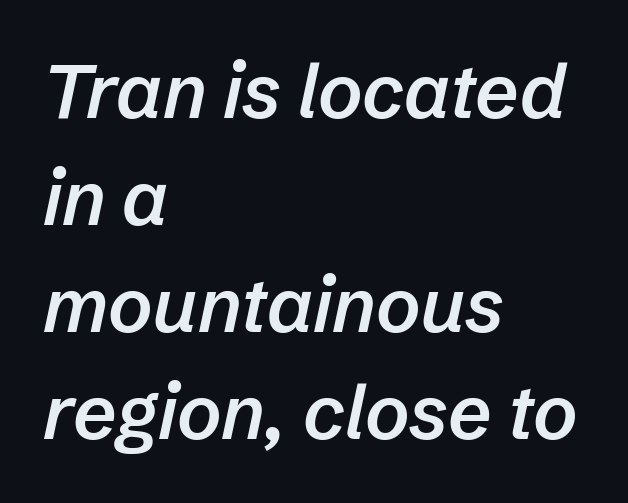
The face used here is proportionally spaced, like ordinary book or web type. Underlining? Definitely not there. As a designer I'd log this as weight 600, semibold. Posture: slanted. Reading down the block, your eye returns to a fixed left position each line. The horizontal fit of the characters is conventional and even.
